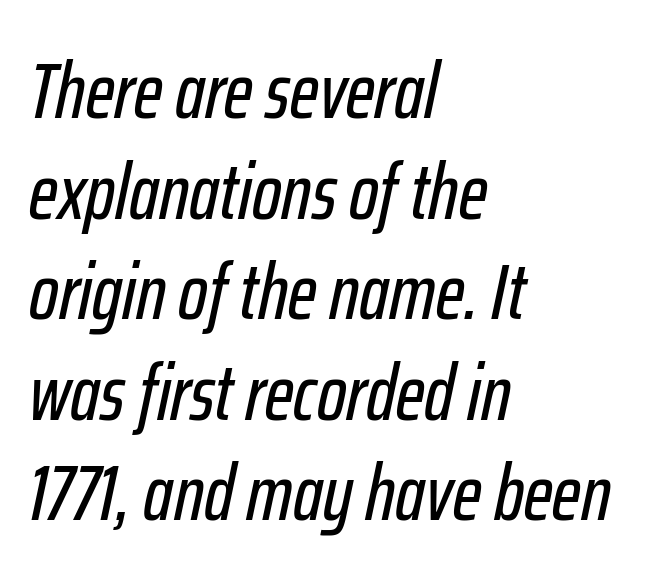
Proportional: the letters do not fall into vertical columns. The letters are slanted; this is an italic face. The passage shown has conventional tracking throughout. A typesetter would call this leading conventional body-copy spacing. Descenders are the only things crossing below the line.
